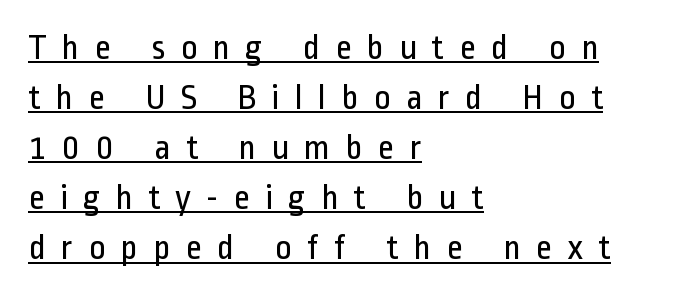
Words appear elongated and porous because spacing is wide. In terms of posture, this sample is upright. Is the stroke heavy? The answer is a plain regular-or-lighter. Leading matches the norm, producing a regular column.
